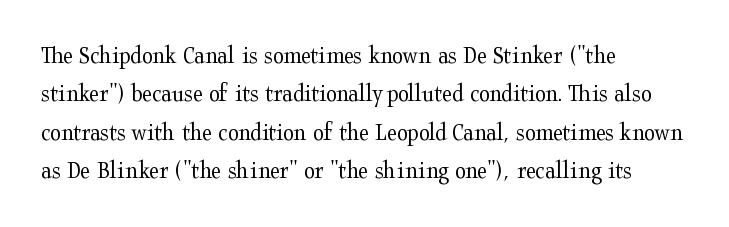
Q: Is the text bold? A: No.
Q: Is the text italic (slanted)? A: No, it is upright.
Q: Is the text underlined? A: No.
Q: How is the paragraph aligned? A: Left-aligned.
Q: Is the spacing between letters normal or unusually wide? A: Normal.
Q: Is the spacing between lines tight, normal or loose? A: Normal.
